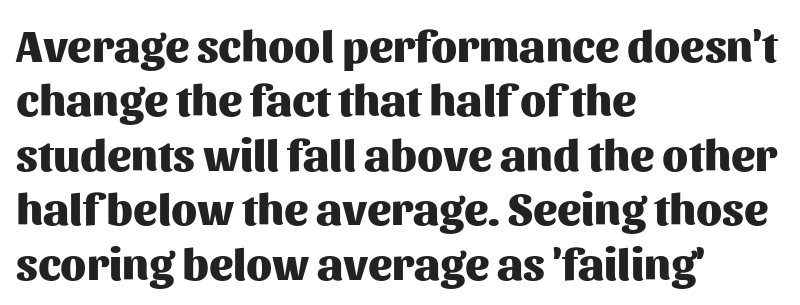
{"serif": "no", "italic": "no", "bold": "yes", "weight": "heavy", "width": "normal", "stroke_contrast": "medium", "x_height": "medium", "monospaced": "no", "underline": "no", "align": "left", "line_spacing_ratio": 1.21, "letter_spacing": "normal", "letter_spacing_em": 0.0, "glyph_px": 45}
